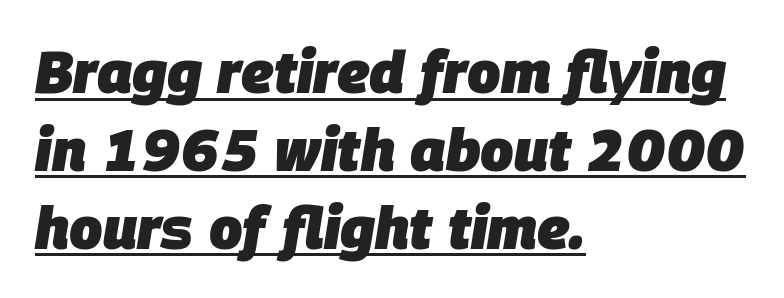
{"italic": "yes", "lean": "right", "slant_degrees": 9, "bold": "yes", "weight": "heavy", "width": "normal", "stroke_contrast": "low", "x_height": "large", "monospaced": "no", "underline": "yes", "align": "left", "line_spacing": "normal", "line_spacing_ratio": 1.32, "letter_spacing": "normal", "letter_spacing_em": 0.0, "glyph_px": 59}
